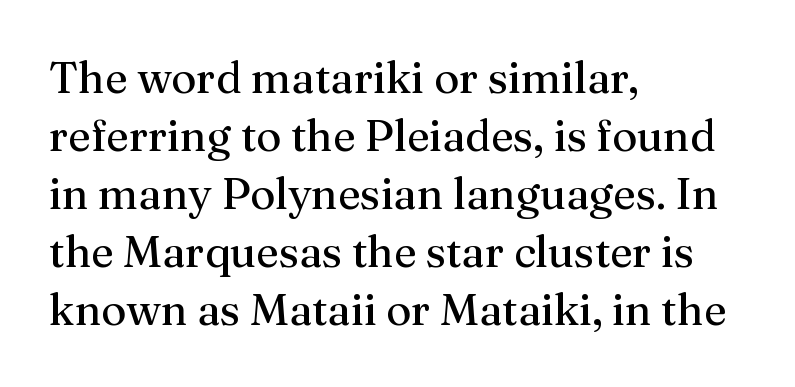
The face used here is seriffed, in the tradition of book romans. Students, observe: this is what conventionally led text looks like. Characters remain perfectly vertical along every line. Words float on clear page, feet unadorned.
